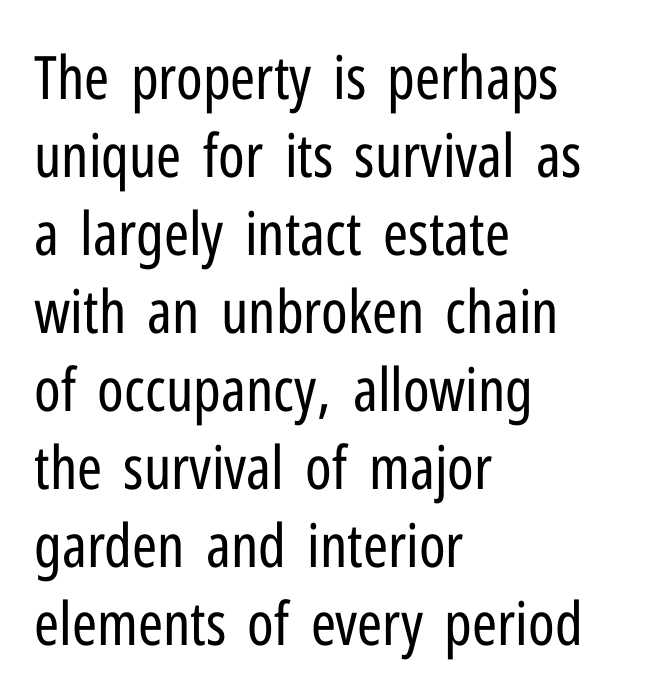
The image shows 60 px regular-weight, condensed sans-serif type, upright; set left-aligned, normal line spacing (1.3x), normal letter spacing, not underlined; low stroke contrast and a medium x-height.
